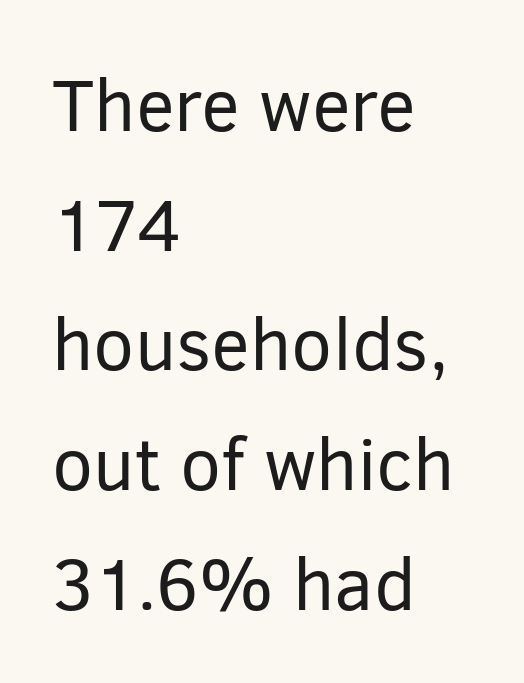
Q: Is the text bold? A: No.
Q: Is the text italic (slanted)? A: No, it is upright.
Q: Is the typeface a serif or a sans-serif typeface? A: Sans-serif.
Q: Is the text underlined? A: No.
Q: How is the paragraph aligned? A: Left-aligned.
Q: Is the spacing between letters normal or unusually wide? A: Normal.
Q: Is the spacing between lines tight, normal or loose? A: Normal.
Q: Width (condensed, normal, or wide)? A: Normal.
Q: Stroke contrast? A: Low.
Q: x-height? A: Medium.
Q: Monospaced? A: No.
